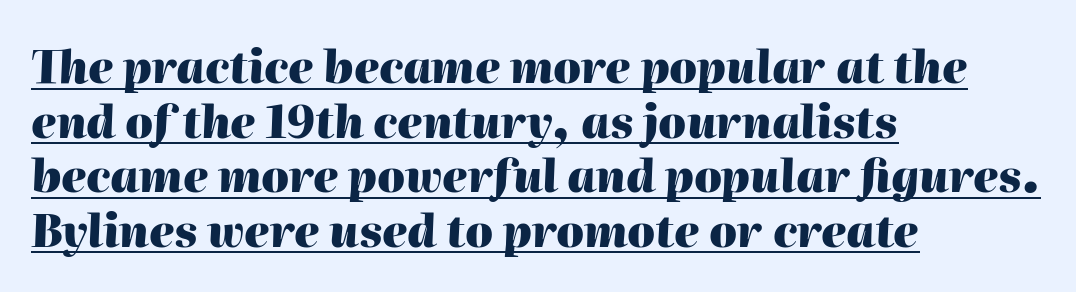
Q: Is the text bold? A: Yes.
Q: Is the text italic (slanted)? A: Yes, it leans right by about 2 degrees.
Q: Is the text underlined? A: Yes.
Q: How is the paragraph aligned? A: Left-aligned.
Q: Is the spacing between letters normal or unusually wide? A: Normal.
Q: Width (condensed, normal, or wide)? A: Normal.
Q: Stroke contrast? A: High.
Q: x-height? A: Medium.
Q: Monospaced? A: No.
